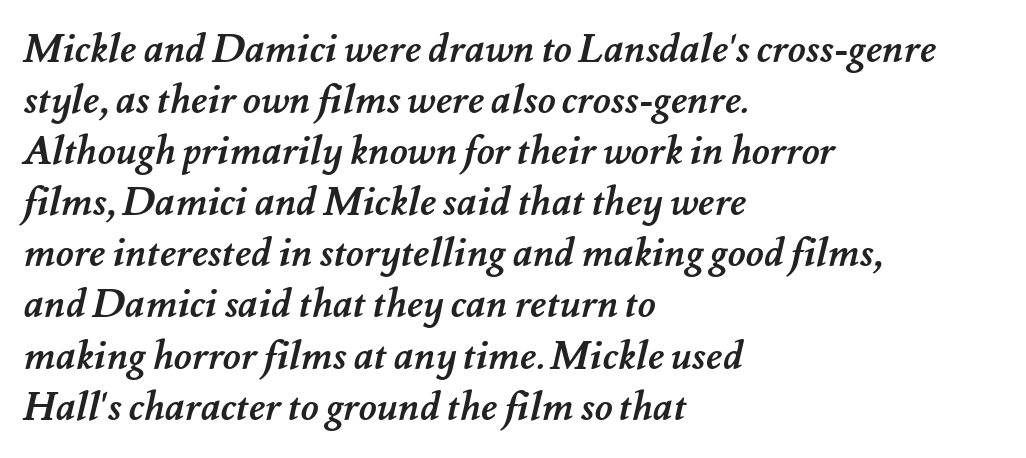
The image shows 39 px semibold type; set left-aligned, normal line spacing (1.31x), normal letter spacing, not underlined; medium stroke contrast and a small x-height.
